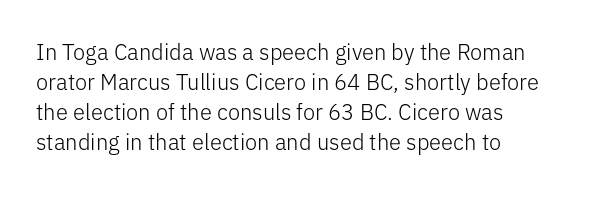
{"italic": "no", "bold": "no", "underline": "no", "align": "left", "line_spacing": "normal", "line_spacing_ratio": 1.37, "letter_spacing": "normal", "letter_spacing_em": 0.0, "glyph_px": 22}
